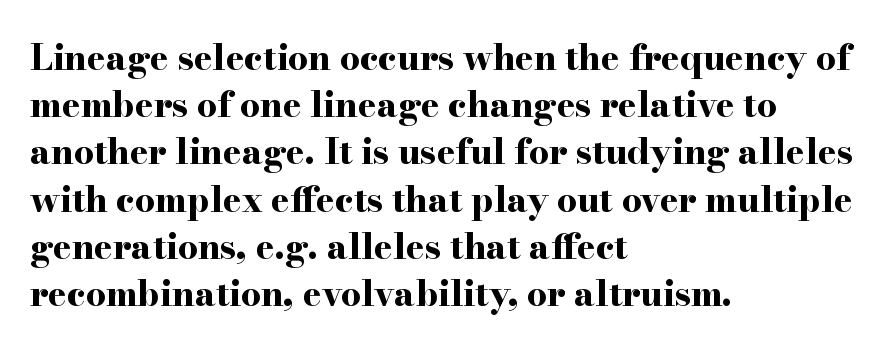
This sample has the flowing, uneven cadence of proportional lettering. Heft: maximum for text — a bold. The passage shown has conventional tracking throughout. Teacher's note: observe the even left margin — that is flush-left alignment. Rows of type keep a routine distance in the vertical direction. The specimen omits any rule beneath the text block's lines.
